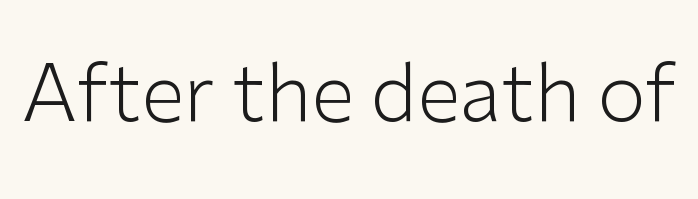
Q: Is the text bold? A: No.
Q: Is the text italic (slanted)? A: No, it is upright.
Q: Is the typeface a serif or a sans-serif typeface? A: Sans-serif.
Q: Is the text underlined? A: No.
Q: Is the spacing between letters normal or unusually wide? A: Normal.
Q: Width (condensed, normal, or wide)? A: Normal.
Q: Stroke contrast? A: Low.
Q: x-height? A: Medium.
Q: Monospaced? A: No.
